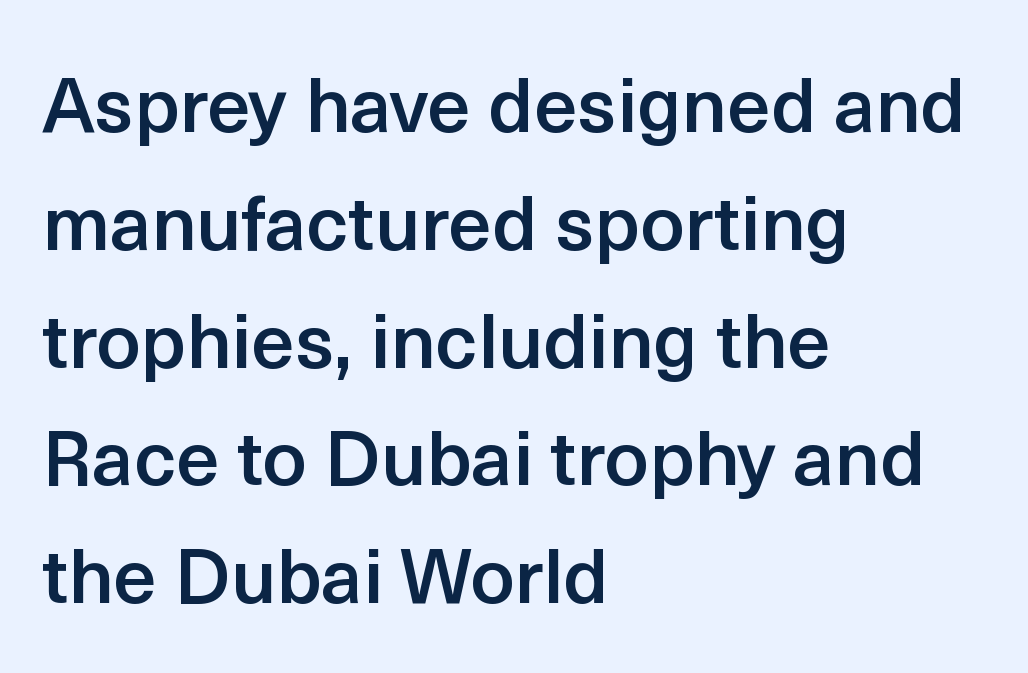
Q: Is the text bold? A: Semi-bold.
Q: Is the text italic (slanted)? A: No, it is upright.
Q: Is the typeface a serif or a sans-serif typeface? A: Sans-serif.
Q: Is the text underlined? A: No.
Q: How is the paragraph aligned? A: Left-aligned.
Q: Is the spacing between letters normal or unusually wide? A: Normal.
Q: Is the spacing between lines tight, normal or loose? A: Normal.
Q: Width (condensed, normal, or wide)? A: Normal.
Q: x-height? A: Medium.
Q: Monospaced? A: No.
